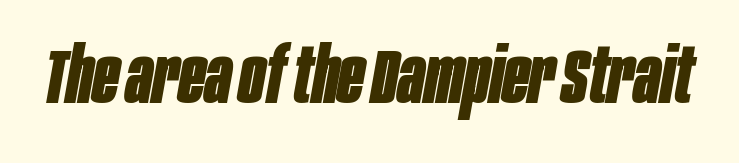
Its strokes are broad and dark, the hallmark of bold type. Letters rest on an invisible, unmarked baseline. If you drew a line through each stem, it would be angled. The letters advance in unequal steps, a hallmark of proportional type. There is no visible air inserted between adjacent glyphs.
